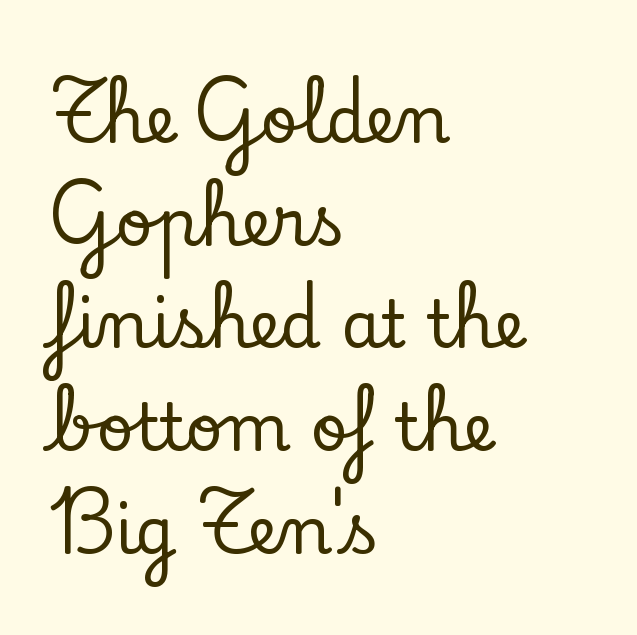
The image shows 65 px serif type, upright; set left-aligned, normal line spacing (1.58x), normal letter spacing, not underlined; low stroke contrast and a small x-height.
